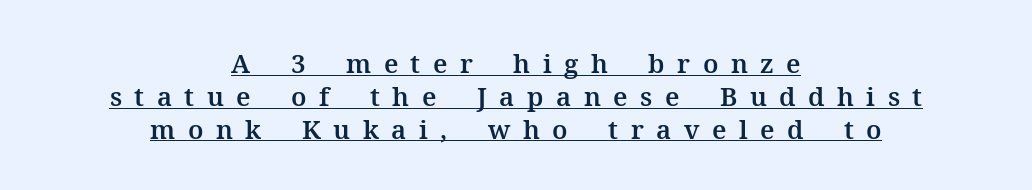
{"italic": "no", "underline": "yes", "align": "center", "line_spacing": "normal", "line_spacing_ratio": 1.26, "letter_spacing": "wide", "letter_spacing_em": 0.48, "glyph_px": 26}
